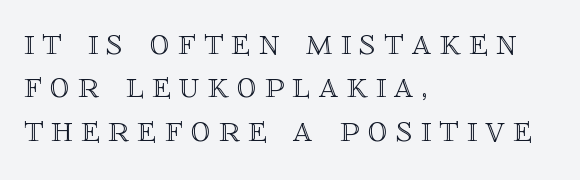
Q: Is the text italic (slanted)? A: No, it is upright.
Q: Is the text underlined? A: No.
Q: How is the paragraph aligned? A: Left-aligned.
Q: Is the spacing between letters normal or unusually wide? A: Unusually wide.
Q: Is the spacing between lines tight, normal or loose? A: Tight.
Q: Width (condensed, normal, or wide)? A: Normal.
Q: x-height? A: Large.
Q: Monospaced? A: No.
